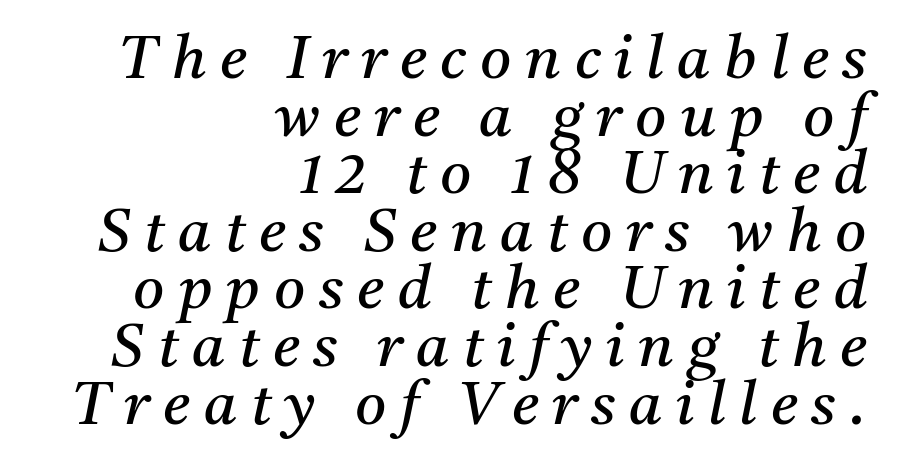
Spacing verdict: proportional, widths tailored to each character. Summary of vertical rhythm: compact, with narrow interline spacing. The designer went with a serif here, giving each stem small feet. The passage is arranged like a letterhead date or caption credit — flush right.
